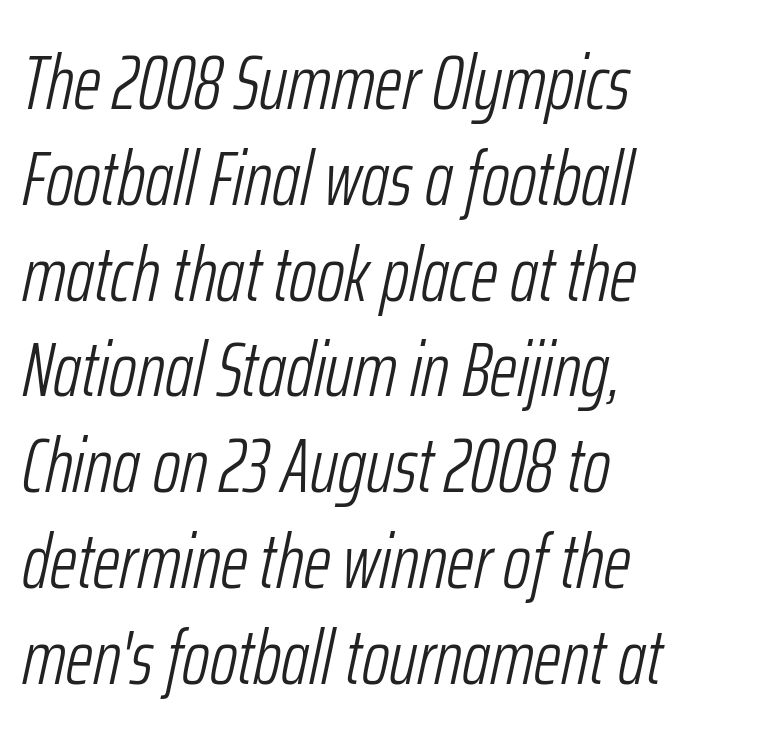
Q: Is the text bold? A: No.
Q: Is the text italic (slanted)? A: Yes, it leans right by about 12 degrees.
Q: Is the text underlined? A: No.
Q: How is the paragraph aligned? A: Left-aligned.
Q: Is the spacing between letters normal or unusually wide? A: Normal.
Q: Is the spacing between lines tight, normal or loose? A: Normal.
Q: Width (condensed, normal, or wide)? A: Condensed.
Q: Stroke contrast? A: Low.
Q: x-height? A: Medium.
Q: Monospaced? A: No.
